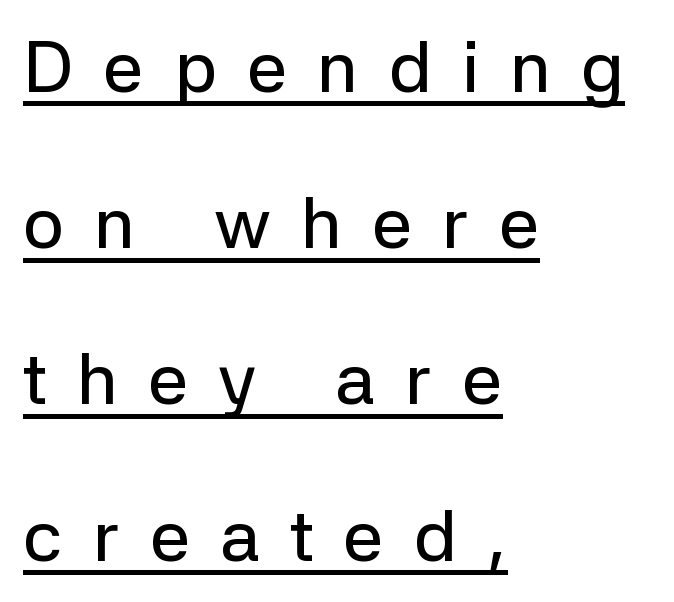
Has an underline been added? It has. Horizontal bands of white between lines are thick stripes. Every stem runs plumb, perpendicular to the baseline. A classic flush-left, rag-right setting is used for this passage. Does extra space separate the letters? Yes, quite a lot of it.
